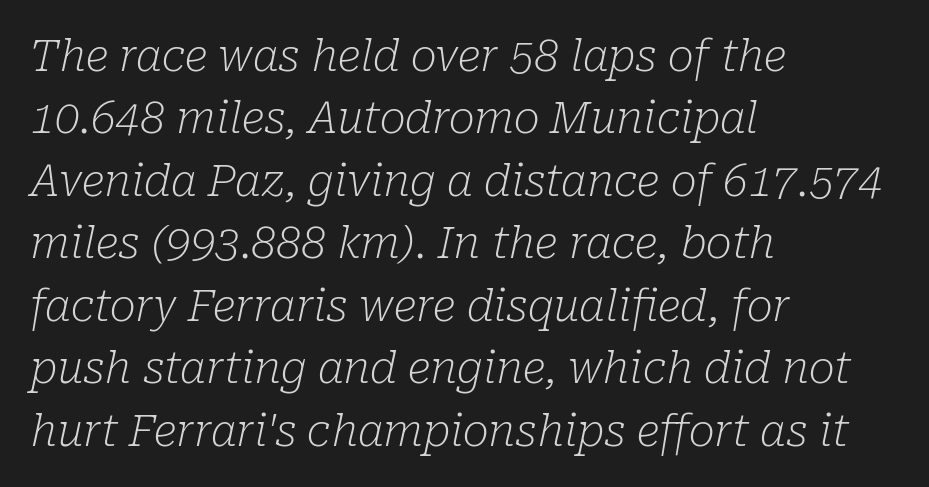
The image shows 44 px light serif type, italic (leaning right); set left-aligned, normal line spacing (1.42x), normal letter spacing, not underlined; low stroke contrast and a medium x-height.
